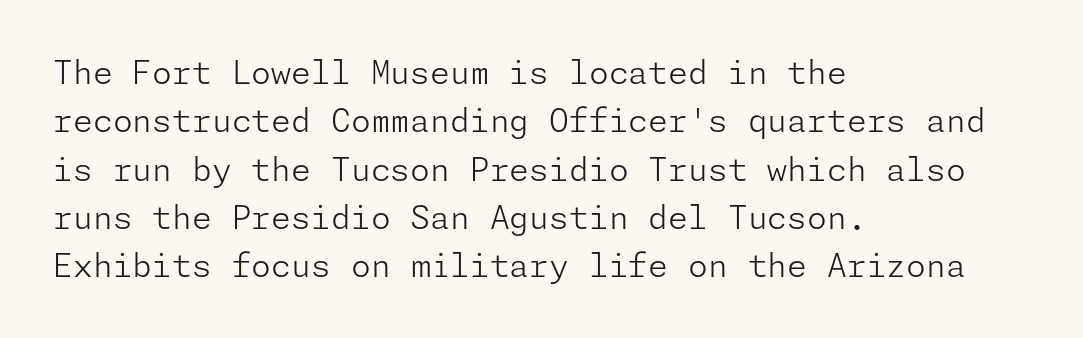
Q: Is the text bold? A: No.
Q: Is the text italic (slanted)? A: No, it is upright.
Q: Is the typeface a serif or a sans-serif typeface? A: Sans-serif.
Q: Is the text underlined? A: No.
Q: How is the paragraph aligned? A: Left-aligned.
Q: Is the spacing between letters normal or unusually wide? A: Normal.
Q: Is the spacing between lines tight, normal or loose? A: Normal.
Q: Width (condensed, normal, or wide)? A: Normal.
Q: Stroke contrast? A: Low.
Q: x-height? A: Medium.
